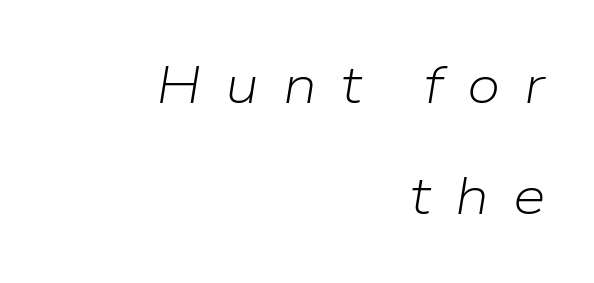
The image shows 53 px light type, italic (leaning right); set right-aligned, loose line spacing (2.1x), unusually wide letter spacing (+0.45 em), not underlined; low stroke contrast and a medium x-height.
